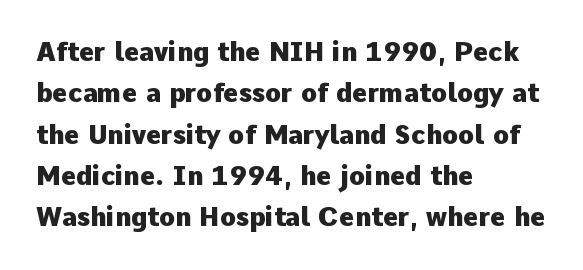
Q: Is the text bold? A: Yes.
Q: Is the text italic (slanted)? A: No, it is upright.
Q: Is the text underlined? A: No.
Q: How is the paragraph aligned? A: Left-aligned.
Q: Is the spacing between letters normal or unusually wide? A: Normal.
Q: Is the spacing between lines tight, normal or loose? A: Normal.
